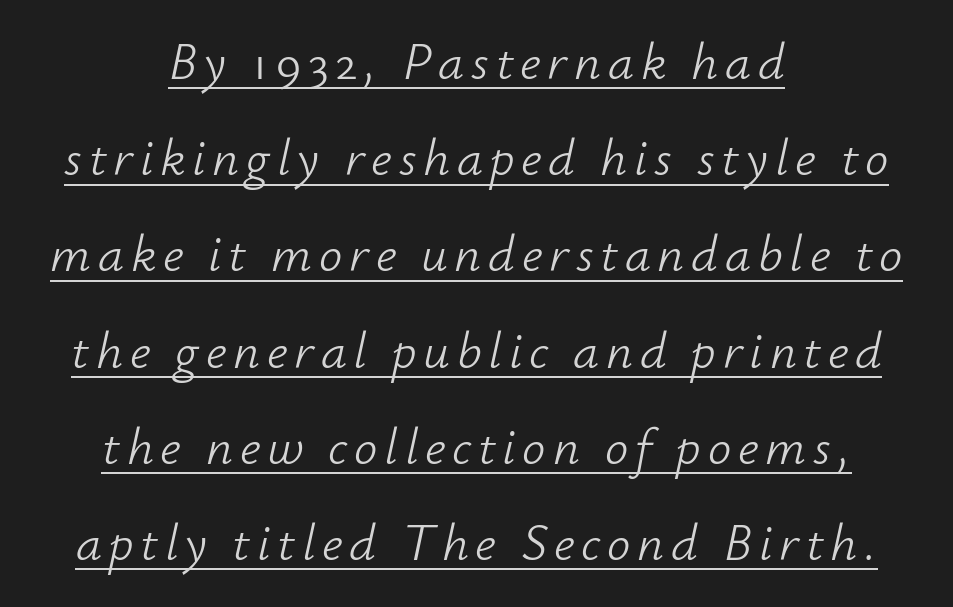
{"italic": "yes", "lean": "right", "slant_degrees": 12, "bold": "no", "weight": "light", "width": "normal", "stroke_contrast": "low", "x_height": "small", "monospaced": "no", "underline": "yes", "align": "center", "line_spacing_ratio": 1.85, "glyph_px": 52}
